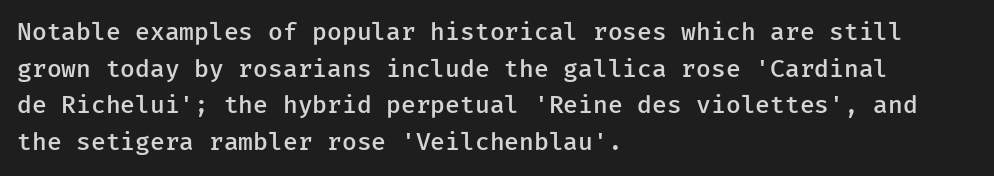
If you drew a line through each stem, it would be perfectly vertical. Each line starts at the same left margin while the right side varies. The string is rendered with underlining switched off. In terms of weight, the rendering is demibold, just under bold.
